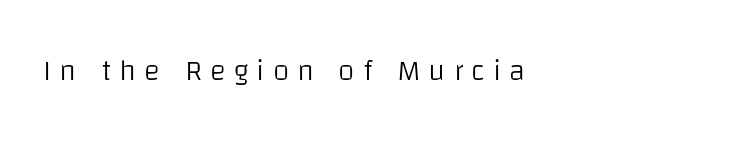
The image shows 30 px light sans-serif type, upright; set left-aligned, unusually wide letter spacing (+0.27 em), not underlined; low stroke contrast and a large x-height.
